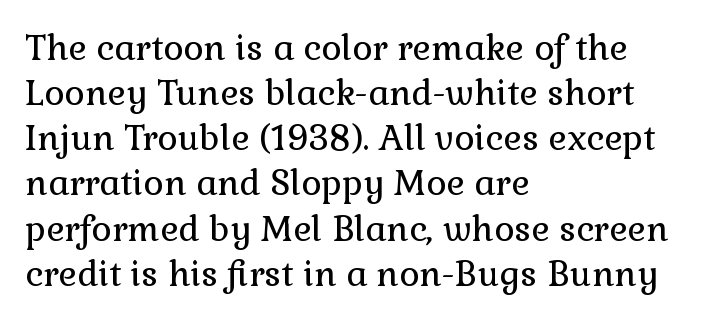
Q: Is the text bold? A: No.
Q: Is the text italic (slanted)? A: No, it is upright.
Q: Is the typeface a serif or a sans-serif typeface? A: Serif.
Q: Is the text underlined? A: No.
Q: How is the paragraph aligned? A: Left-aligned.
Q: Is the spacing between letters normal or unusually wide? A: Normal.
Q: Is the spacing between lines tight, normal or loose? A: Normal.
Q: Width (condensed, normal, or wide)? A: Normal.
Q: Stroke contrast? A: Low.
Q: x-height? A: Medium.
Q: Monospaced? A: No.
